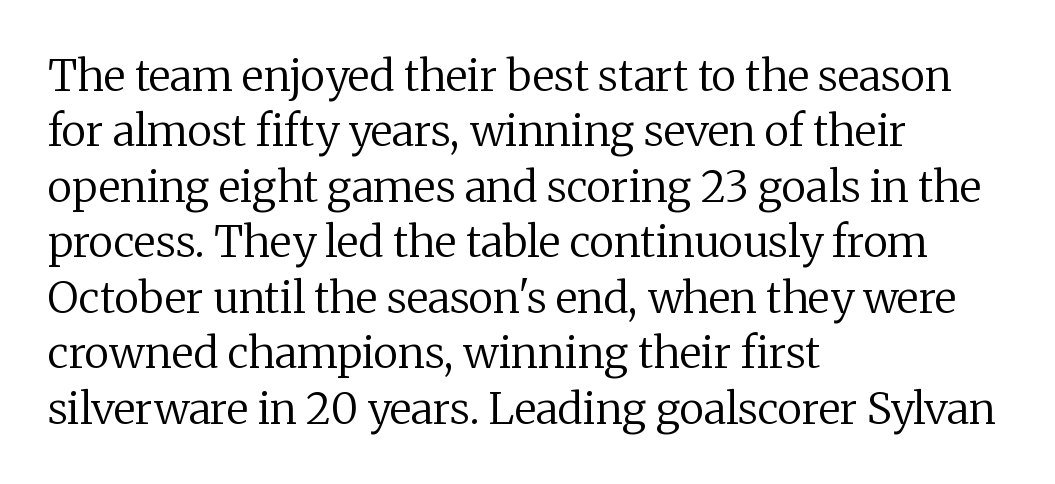
{"serif": "yes", "italic": "no", "bold": "no", "weight": "regular", "width": "normal", "stroke_contrast": "medium", "x_height": "medium", "monospaced": "no", "underline": "no", "align": "left", "line_spacing": "normal", "line_spacing_ratio": 1.29, "letter_spacing": "normal", "letter_spacing_em": 0.0, "glyph_px": 43}
